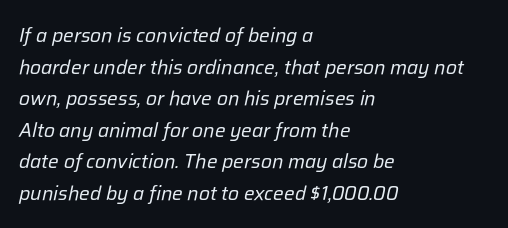
Q: Is the text bold? A: No.
Q: Is the text italic (slanted)? A: Yes, it leans right by about 12 degrees.
Q: Is the text underlined? A: No.
Q: How is the paragraph aligned? A: Left-aligned.
Q: Is the spacing between letters normal or unusually wide? A: Normal.
Q: Is the spacing between lines tight, normal or loose? A: Normal.
